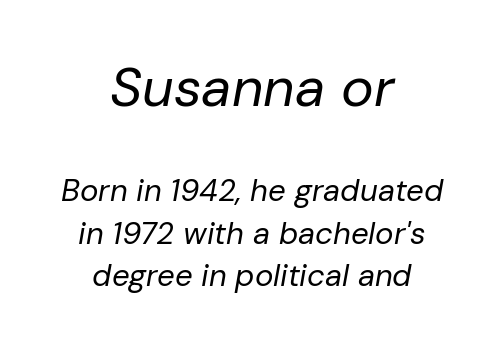
The image shows 55 px regular-weight type, italic (leaning right); set centered, normal line spacing (1.37x), normal letter spacing, not underlined; the first (top) block is 1.77x larger; low stroke contrast and a medium x-height.
